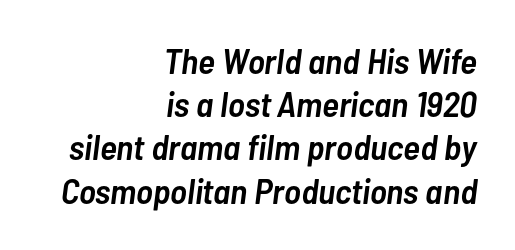
Q: Is the text bold? A: Semi-bold.
Q: Is the text italic (slanted)? A: Yes, it leans right by about 7 degrees.
Q: Is the text underlined? A: No.
Q: How is the paragraph aligned? A: Right-aligned.
Q: Is the spacing between letters normal or unusually wide? A: Normal.
Q: Width (condensed, normal, or wide)? A: Condensed.
Q: Stroke contrast? A: Low.
Q: x-height? A: Medium.
Q: Monospaced? A: No.
